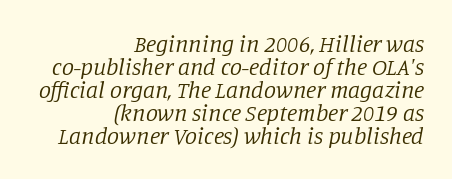
The image shows 24 px text type, italic (leaning right); set right-aligned, tight line spacing (0.96x), normal letter spacing, not underlined.
